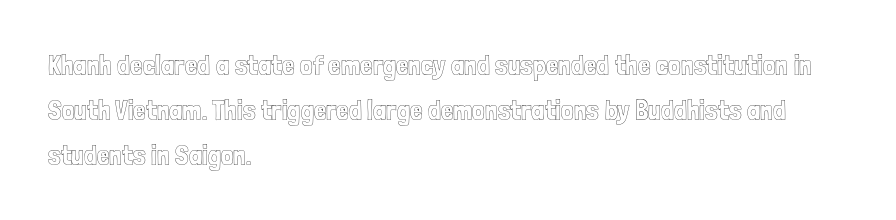
No italicization has been applied; the sample stays upright. The letters advance in unequal steps, a hallmark of proportional type. Caption: multi-line text, flush left, ragged right. Vertically, the passage feels balanced, rows spaced as you'd expect. The horizontal fit of the characters is conventional and even.
